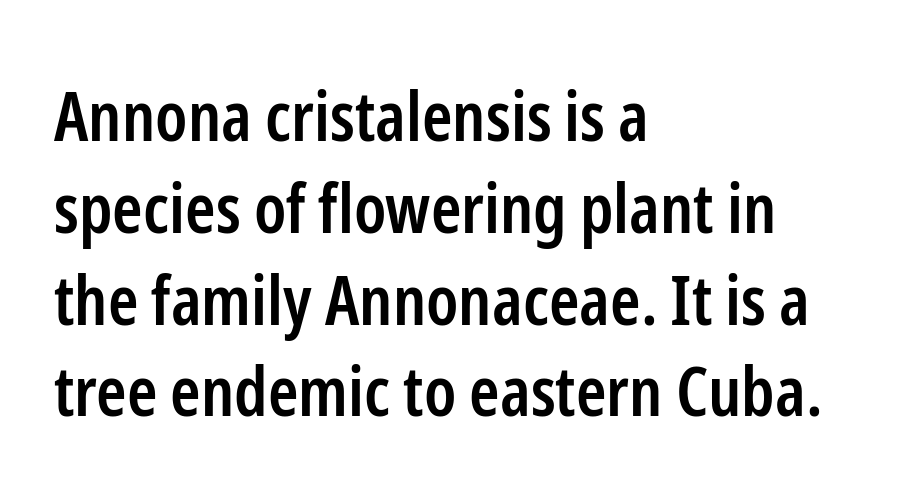
Q: Is the text bold? A: Semi-bold.
Q: Is the text italic (slanted)? A: No, it is upright.
Q: Is the typeface a serif or a sans-serif typeface? A: Sans-serif.
Q: Is the text underlined? A: No.
Q: How is the paragraph aligned? A: Left-aligned.
Q: Is the spacing between letters normal or unusually wide? A: Normal.
Q: Is the spacing between lines tight, normal or loose? A: Normal.
Q: Width (condensed, normal, or wide)? A: Condensed.
Q: Stroke contrast? A: Low.
Q: x-height? A: Medium.
Q: Monospaced? A: No.
